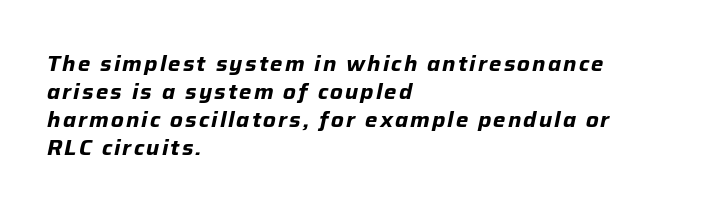
The image shows 21 px bold type, italic (leaning right); set left-aligned, normal line spacing (1.33x), not underlined.
